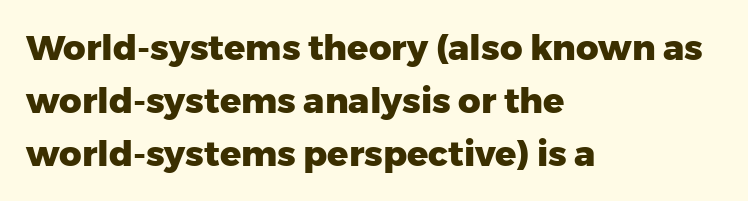
What's the leading like? Ordinary, nothing unusual. Posture: vertical. Only glyphs here, with clear space below each row. Is this a fixed-width face? No — the glyphs have proportional, varying widths. Compared with typical body copy, the letter spacing here is the same.
